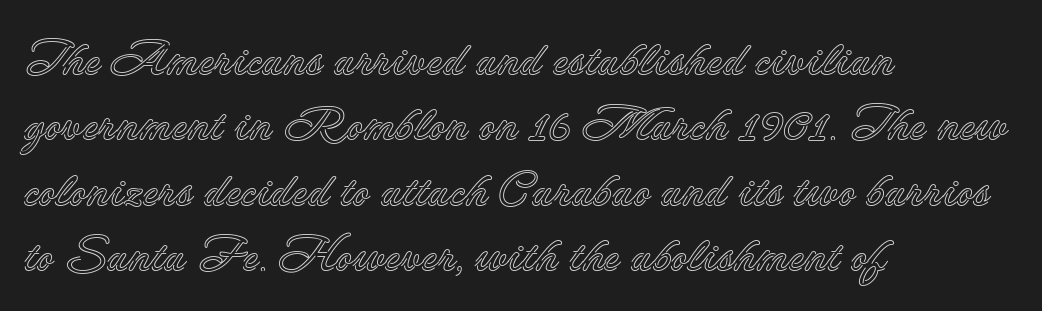
The image shows 47 px text type; set left-aligned, normal line spacing (1.39x), normal letter spacing, not underlined; a small x-height.
